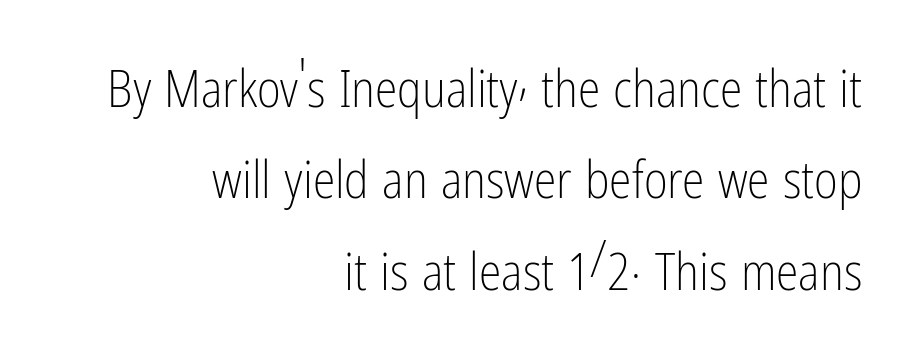
The image shows 51 px light, condensed sans-serif type, upright; set right-aligned, line spacing 1.79x, normal letter spacing, not underlined; low stroke contrast and a medium x-height.
